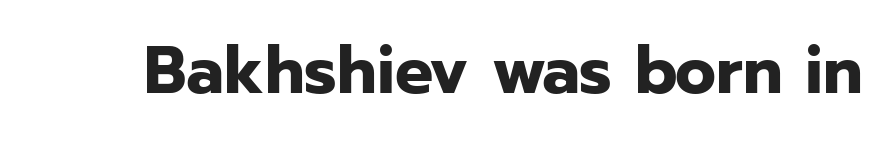
{"serif": "no", "italic": "no", "bold": "yes", "weight": "bold", "width": "normal", "stroke_contrast": "low", "x_height": "medium", "monospaced": "no", "underline": "no", "letter_spacing": "normal", "letter_spacing_em": 0.0, "glyph_px": 67}
